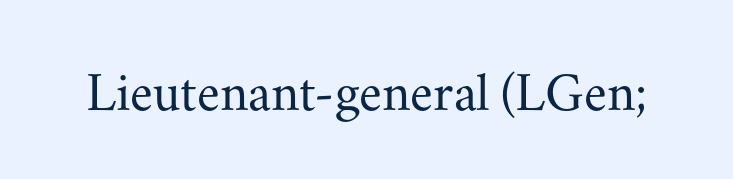
{"serif": "yes", "italic": "no", "bold": "no", "weight": "regular", "width": "normal", "stroke_contrast": "medium", "x_height": "small", "monospaced": "no", "underline": "no", "letter_spacing": "normal", "letter_spacing_em": 0.0, "glyph_px": 55}
